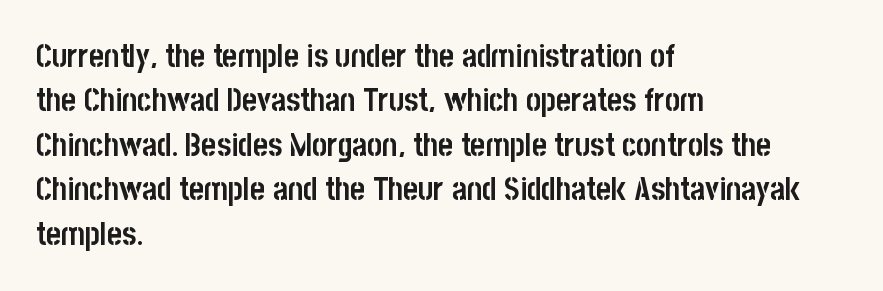
Q: Is the text bold? A: Yes.
Q: Is the text italic (slanted)? A: No, it is upright.
Q: Is the typeface a serif or a sans-serif typeface? A: Sans-serif.
Q: Is the text underlined? A: No.
Q: How is the paragraph aligned? A: Left-aligned.
Q: Is the spacing between letters normal or unusually wide? A: Normal.
Q: Is the spacing between lines tight, normal or loose? A: Normal.
Q: Width (condensed, normal, or wide)? A: Condensed.
Q: Stroke contrast? A: Low.
Q: x-height? A: Large.
Q: Monospaced? A: No.
